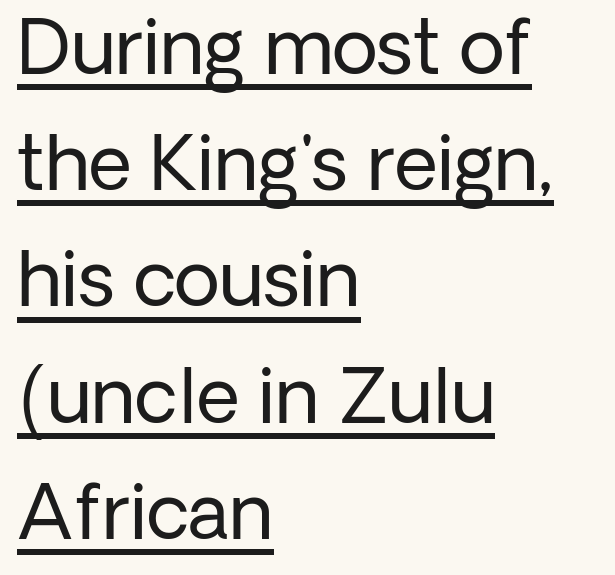
Q: Is the text bold? A: No.
Q: Is the text italic (slanted)? A: No, it is upright.
Q: Is the typeface a serif or a sans-serif typeface? A: Sans-serif.
Q: Is the text underlined? A: Yes.
Q: How is the paragraph aligned? A: Left-aligned.
Q: Is the spacing between letters normal or unusually wide? A: Normal.
Q: Is the spacing between lines tight, normal or loose? A: Normal.
Q: Width (condensed, normal, or wide)? A: Normal.
Q: Stroke contrast? A: Low.
Q: x-height? A: Medium.
Q: Monospaced? A: No.
